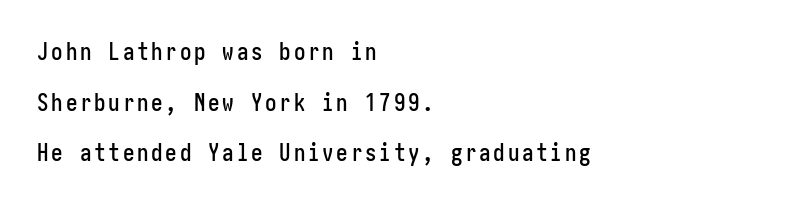
{"italic": "no", "underline": "no", "align": "left", "line_spacing": "loose", "line_spacing_ratio": 2.2, "glyph_px": 23}
